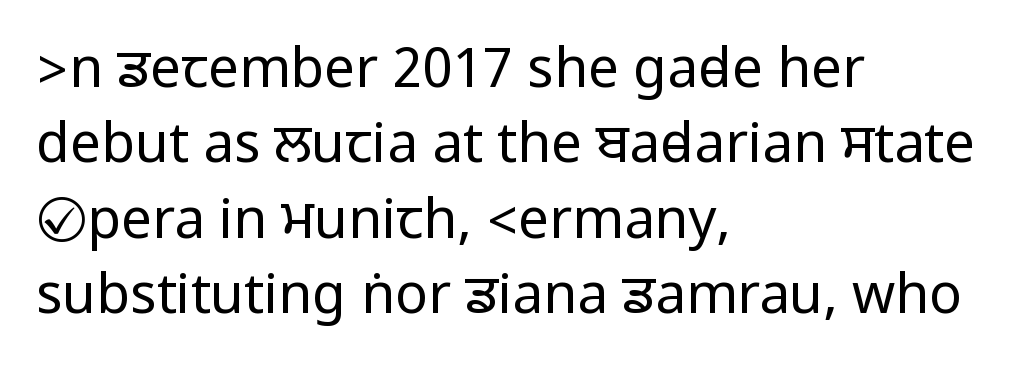
Q: Is the text bold? A: No.
Q: Is the text italic (slanted)? A: No, it is upright.
Q: Is the typeface a serif or a sans-serif typeface? A: Sans-serif.
Q: Is the text underlined? A: No.
Q: How is the paragraph aligned? A: Left-aligned.
Q: Is the spacing between letters normal or unusually wide? A: Normal.
Q: Is the spacing between lines tight, normal or loose? A: Normal.
Q: Width (condensed, normal, or wide)? A: Condensed.
Q: Stroke contrast? A: Low.
